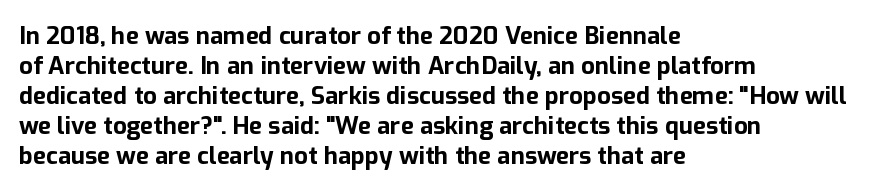
The characters look thick and weighty, a clear bold. Rows of type keep a routine distance in the vertical direction. Each word holds together tightly as a unit, with standard inter-letter gaps. Does the copy run flush right? No — it runs flush left. Beneath every word, the page is bare.
